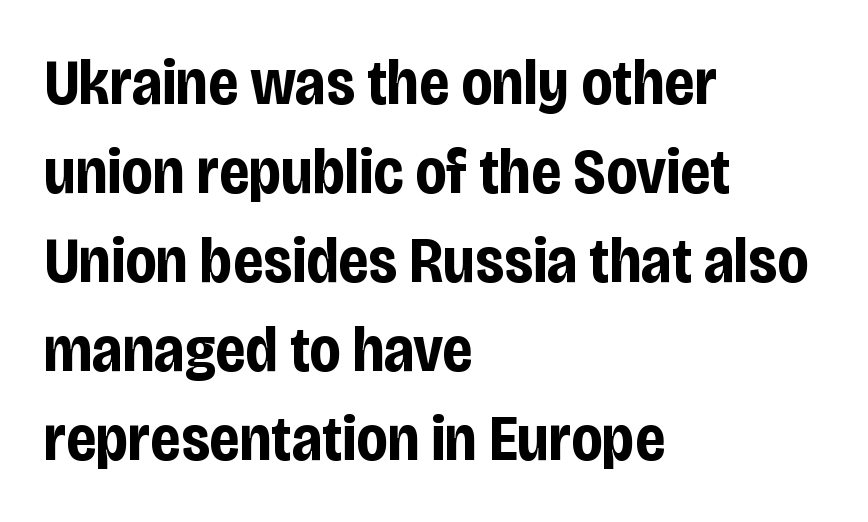
{"serif": "no", "italic": "no", "bold": "yes", "weight": "bold", "width": "condensed", "stroke_contrast": "low", "x_height": "large", "monospaced": "no", "underline": "no", "align": "left", "line_spacing": "normal", "line_spacing_ratio": 1.39, "letter_spacing": "normal", "letter_spacing_em": 0.0, "glyph_px": 64}
